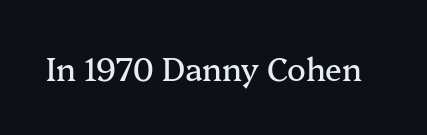
Varying glyph widths throughout — classic text-font behaviour. The zone under the glyphs is completely vacant. Words appear dense and cohesive because spacing is normal. No italicization has been applied; the sample stays upright. Little horizontal feet cap the strokes, marking this as serif type.
